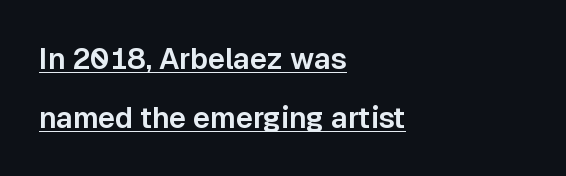
{"serif": "no", "italic": "no", "width": "normal", "stroke_contrast": "low", "x_height": "medium", "monospaced": "no", "underline": "yes", "align": "left", "line_spacing": "loose", "line_spacing_ratio": 2.02, "letter_spacing": "normal", "letter_spacing_em": 0.0, "glyph_px": 29}
